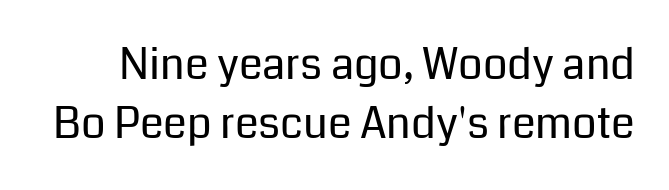
{"serif": "no", "italic": "no", "bold": "no", "weight": "regular", "width": "normal", "stroke_contrast": "low", "x_height": "medium", "monospaced": "no", "underline": "no", "line_spacing": "normal", "line_spacing_ratio": 1.38, "letter_spacing": "normal", "letter_spacing_em": 0.0, "glyph_px": 43}
